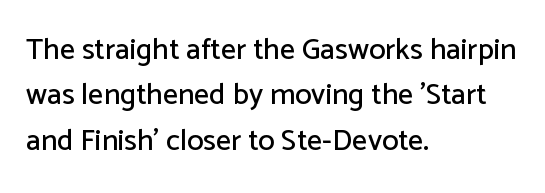
The image shows 30 px sans-serif type, upright; set left-aligned, normal line spacing (1.51x), normal letter spacing, not underlined; low stroke contrast and a medium x-height.
